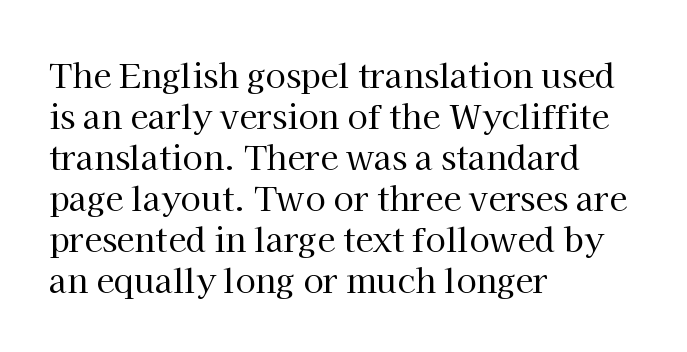
Reading down the block, your eye returns to a fixed left position each line. How are the letters spaced? Ordinarily, with no added tracking. The passage shown is typed in a proportional face where columns would drift. A bare baseline throughout the passage.
